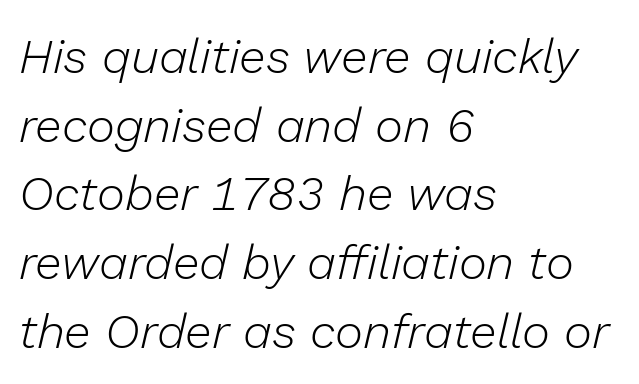
Q: Is the text bold? A: No.
Q: Is the text italic (slanted)? A: Yes, it leans right by about 13 degrees.
Q: Is the text underlined? A: No.
Q: How is the paragraph aligned? A: Left-aligned.
Q: Is the spacing between letters normal or unusually wide? A: Normal.
Q: Is the spacing between lines tight, normal or loose? A: Normal.
Q: Width (condensed, normal, or wide)? A: Normal.
Q: Stroke contrast? A: Low.
Q: x-height? A: Medium.
Q: Monospaced? A: No.
